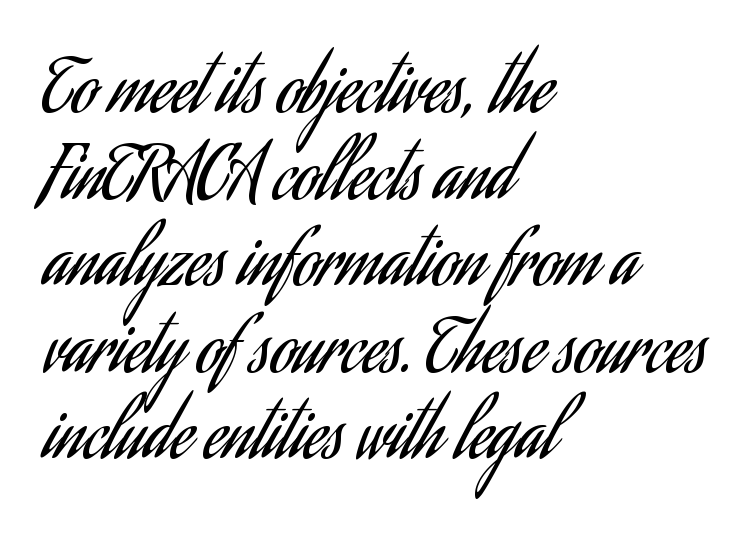
Spacing verdict: proportional, widths tailored to each character. Are there feet on the stems? There aren't — it's a sans. Alignment: flush left.
